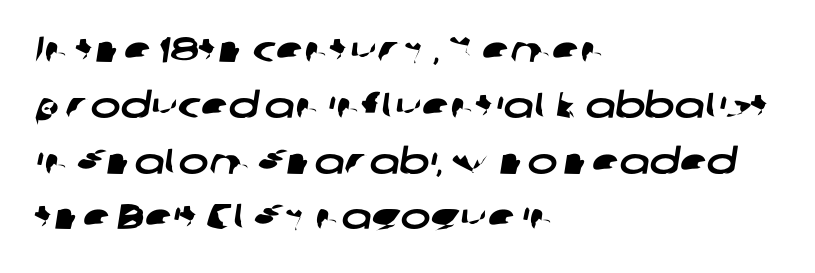
Q: Is the typeface a serif or a sans-serif typeface? A: Sans-serif.
Q: Is the text underlined? A: No.
Q: How is the paragraph aligned? A: Left-aligned.
Q: Is the spacing between letters normal or unusually wide? A: Normal.
Q: Is the spacing between lines tight, normal or loose? A: Normal.
Q: Width (condensed, normal, or wide)? A: Wide.
Q: Stroke contrast? A: Low.
Q: x-height? A: Medium.
Q: Monospaced? A: No.
